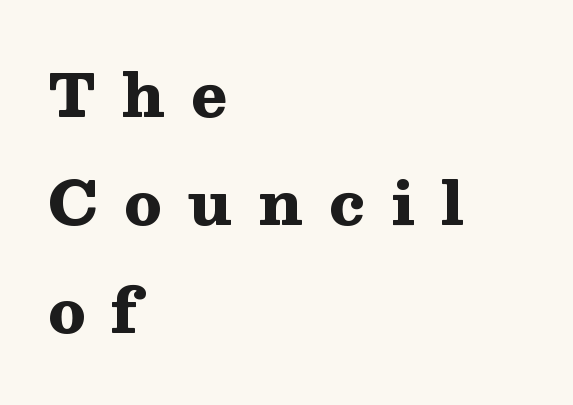
{"serif": "yes", "italic": "no", "bold": "yes", "weight": "heavy", "width": "wide", "stroke_contrast": "medium", "x_height": "medium", "monospaced": "no", "underline": "no", "align": "left", "line_spacing_ratio": 1.8, "letter_spacing": "wide", "letter_spacing_em": 0.43, "glyph_px": 60}
